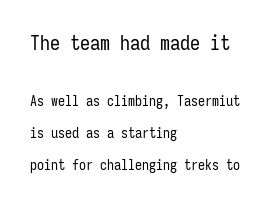
The image shows 20 px text type, upright; set left-aligned, loose line spacing (2.29x), normal letter spacing, not underlined; the first (top) block is 1.43x larger.
